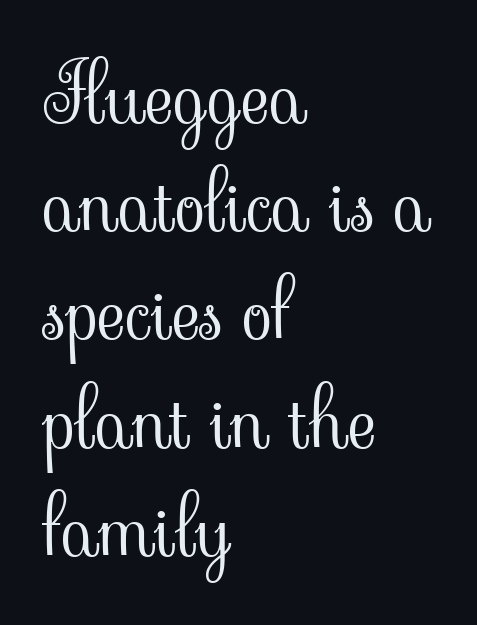
{"serif": "yes", "italic": "no", "bold": "no", "weight": "light", "width": "normal", "stroke_contrast": "low", "x_height": "small", "monospaced": "no", "underline": "no", "align": "left", "line_spacing": "normal", "line_spacing_ratio": 1.37, "letter_spacing": "normal", "letter_spacing_em": 0.0, "glyph_px": 79}
